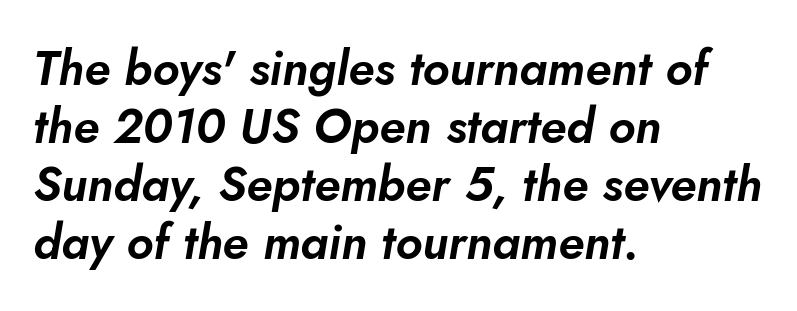
Q: Is the text italic (slanted)? A: Yes, it leans right by about 5 degrees.
Q: Is the text underlined? A: No.
Q: How is the paragraph aligned? A: Left-aligned.
Q: Is the spacing between letters normal or unusually wide? A: Normal.
Q: Width (condensed, normal, or wide)? A: Normal.
Q: Stroke contrast? A: Low.
Q: x-height? A: Small.
Q: Monospaced? A: No.
